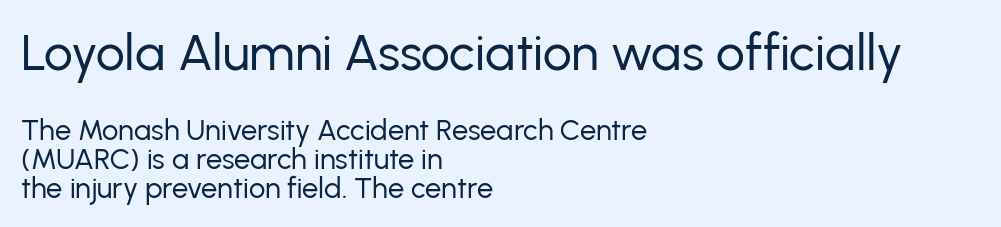
Posture: vertical. Each letter's strokes conclude bluntly, with no projecting serifs. Is the type heavy? It reads as light-to-regular instead. Summary of vertical rhythm: compact, with narrow interline spacing.
